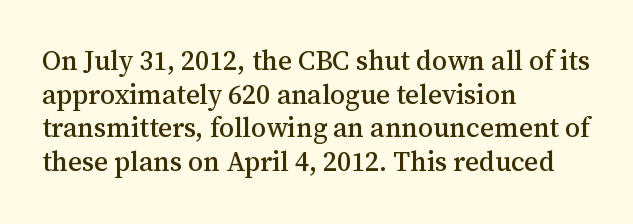
The image shows 27 px text type, upright; set left-aligned, normal line spacing (1.25x), normal letter spacing, not underlined.
